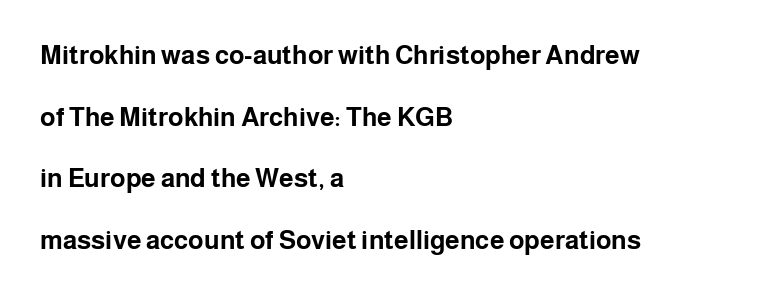
The image shows 26 px bold type, upright; set left-aligned, loose line spacing (2.37x), normal letter spacing, not underlined.
